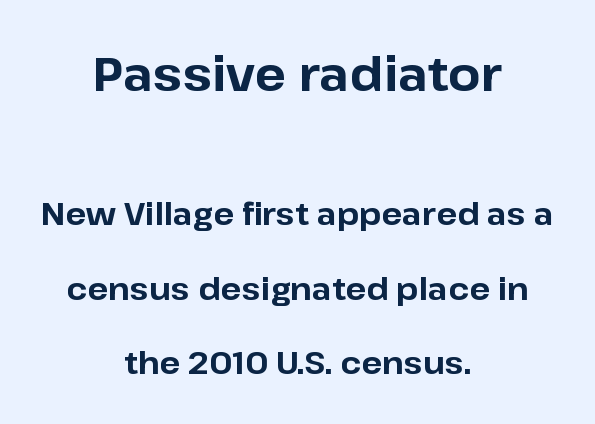
Words appear dense and cohesive because spacing is normal. What's the leading like? Stretched, with rows far apart. The setting favours the middle, as headings and verse often do. The type family on display is of the sans-serif kind.
